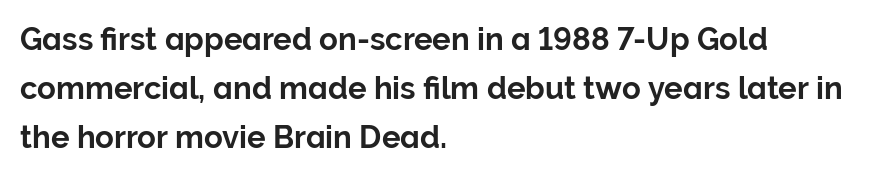
{"serif": "no", "italic": "no", "width": "normal", "stroke_contrast": "low", "x_height": "medium", "monospaced": "no", "underline": "no", "align": "left", "line_spacing": "normal", "line_spacing_ratio": 1.58, "letter_spacing": "normal", "letter_spacing_em": 0.0, "glyph_px": 31}
